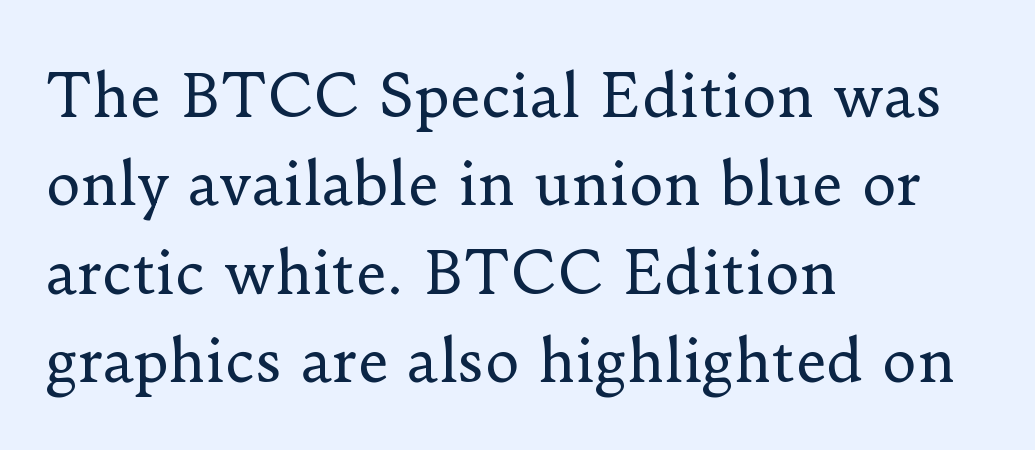
Q: Is the text bold? A: No.
Q: Is the text italic (slanted)? A: No, it is upright.
Q: Is the typeface a serif or a sans-serif typeface? A: Serif.
Q: Is the text underlined? A: No.
Q: How is the paragraph aligned? A: Left-aligned.
Q: Is the spacing between letters normal or unusually wide? A: Normal.
Q: Is the spacing between lines tight, normal or loose? A: Normal.
Q: Width (condensed, normal, or wide)? A: Normal.
Q: Stroke contrast? A: Low.
Q: x-height? A: Small.
Q: Monospaced? A: No.
